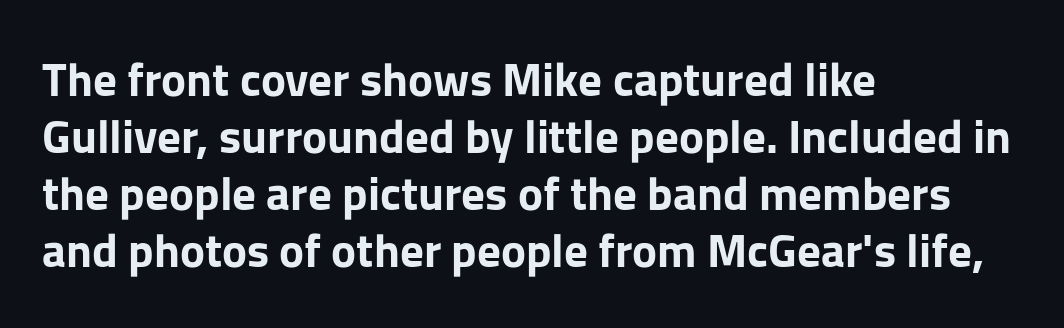
Q: Is the text bold? A: Yes.
Q: Is the text italic (slanted)? A: No, it is upright.
Q: Is the typeface a serif or a sans-serif typeface? A: Sans-serif.
Q: Is the text underlined? A: No.
Q: How is the paragraph aligned? A: Left-aligned.
Q: Is the spacing between letters normal or unusually wide? A: Normal.
Q: Width (condensed, normal, or wide)? A: Normal.
Q: Stroke contrast? A: Low.
Q: x-height? A: Medium.
Q: Monospaced? A: No.
